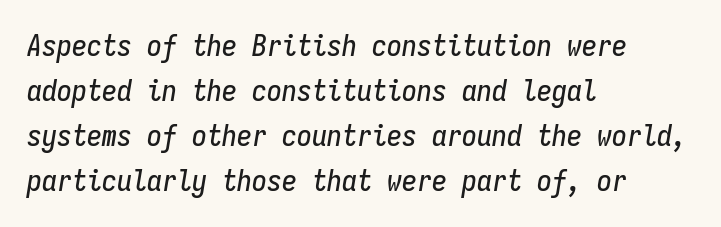
{"italic": "yes", "lean": "right", "slant_degrees": 9, "width": "condensed", "stroke_contrast": "low", "x_height": "medium", "monospaced": "yes", "underline": "no", "align": "left", "line_spacing": "normal", "line_spacing_ratio": 1.5, "letter_spacing": "normal", "letter_spacing_em": 0.0, "glyph_px": 30}
